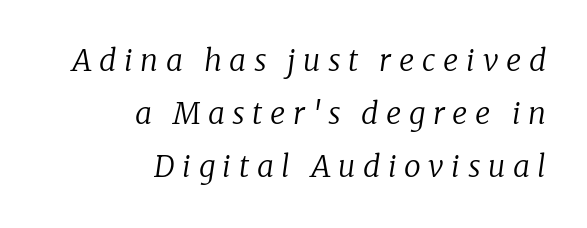
Q: Is the text bold? A: No.
Q: Is the text italic (slanted)? A: Yes, it leans right by about 8 degrees.
Q: Is the typeface a serif or a sans-serif typeface? A: Serif.
Q: Is the text underlined? A: No.
Q: How is the paragraph aligned? A: Right-aligned.
Q: Is the spacing between letters normal or unusually wide? A: Unusually wide.
Q: Width (condensed, normal, or wide)? A: Normal.
Q: Stroke contrast? A: Low.
Q: x-height? A: Medium.
Q: Monospaced? A: No.
